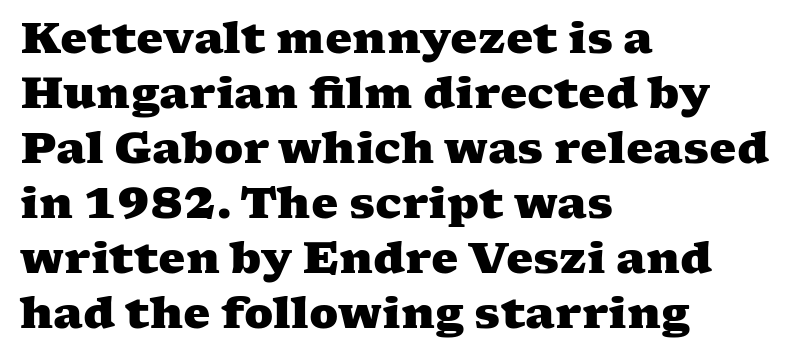
Q: Is the text bold? A: Yes.
Q: Is the typeface a serif or a sans-serif typeface? A: Serif.
Q: Is the text underlined? A: No.
Q: How is the paragraph aligned? A: Left-aligned.
Q: Is the spacing between letters normal or unusually wide? A: Normal.
Q: Is the spacing between lines tight, normal or loose? A: Normal.
Q: Width (condensed, normal, or wide)? A: Wide.
Q: Stroke contrast? A: Medium.
Q: x-height? A: Medium.
Q: Monospaced? A: No.
